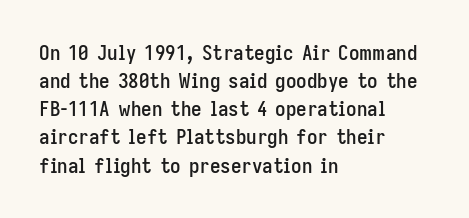
Q: Is the text italic (slanted)? A: No, it is upright.
Q: Is the text underlined? A: No.
Q: How is the paragraph aligned? A: Left-aligned.
Q: Is the spacing between letters normal or unusually wide? A: Normal.
Q: Is the spacing between lines tight, normal or loose? A: Normal.
